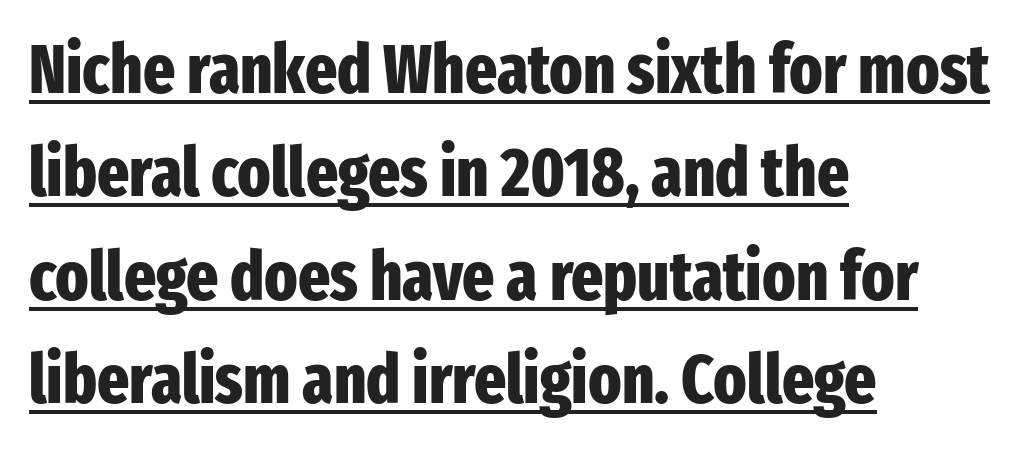
Q: Is the text bold? A: Yes.
Q: Is the text italic (slanted)? A: No, it is upright.
Q: Is the typeface a serif or a sans-serif typeface? A: Sans-serif.
Q: Is the text underlined? A: Yes.
Q: How is the paragraph aligned? A: Left-aligned.
Q: Is the spacing between letters normal or unusually wide? A: Normal.
Q: Is the spacing between lines tight, normal or loose? A: Normal.
Q: Width (condensed, normal, or wide)? A: Condensed.
Q: Stroke contrast? A: Low.
Q: x-height? A: Medium.
Q: Monospaced? A: No.
